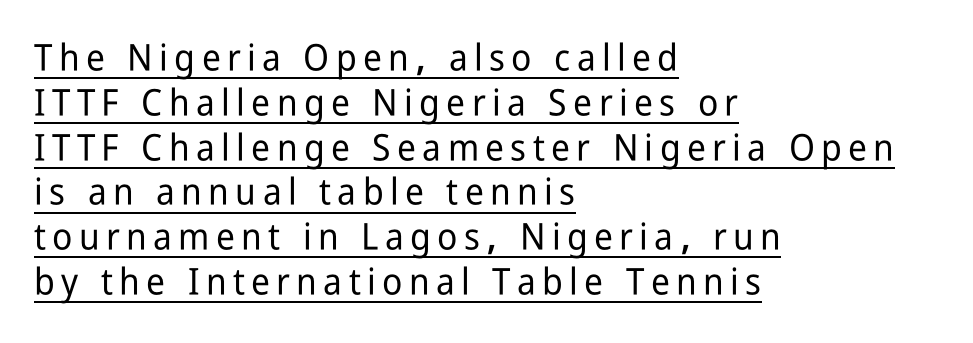
The image shows 37 px condensed sans-serif type, upright; set left-aligned, line spacing 1.21x, underlined; low stroke contrast and a medium x-height.
